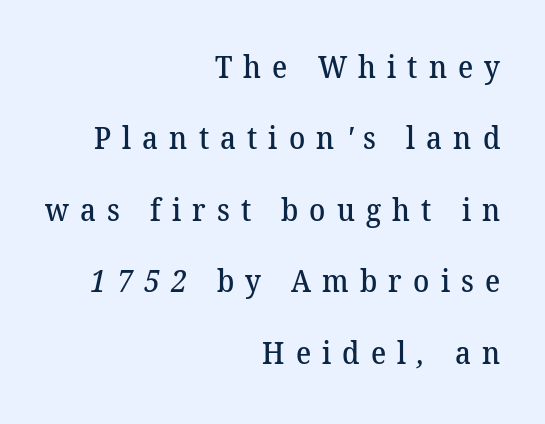
The image shows 30 px semibold serif type; set right-aligned, loose line spacing (2.38x), unusually wide letter spacing (+0.37 em), not underlined; medium stroke contrast and a medium x-height.
